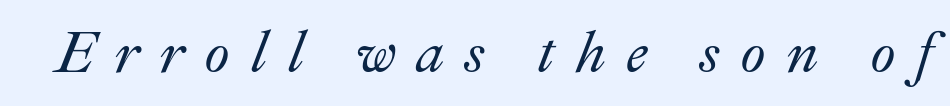
The image shows 58 px text type, italic (leaning right); set unusually wide letter spacing (+0.34 em), not underlined; medium stroke contrast and a small x-height.
